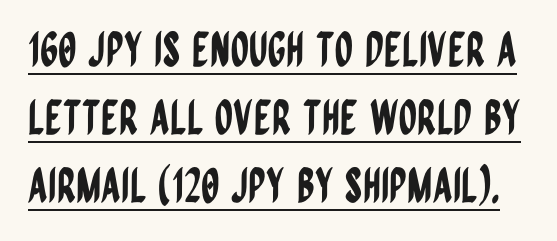
The image shows 47 px condensed sans-serif type, upright; set normal line spacing (1.45x), normal letter spacing, underlined; low stroke contrast and a large x-height.
